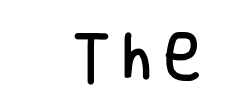
{"serif": "no", "italic": "no", "width": "condensed", "stroke_contrast": "low", "x_height": "large", "monospaced": "no", "underline": "no", "letter_spacing": "wide", "letter_spacing_em": 0.22, "glyph_px": 52}
